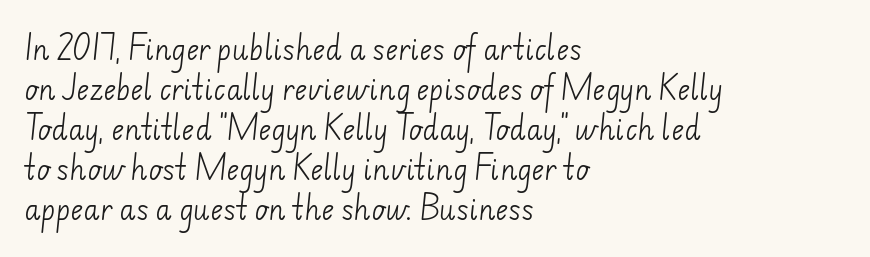
The lines are quadded left. A normal amount of white space separates one row of letters from the next. A clean baseline with only descenders dipping below it. Ink coverage per letter is moderate at most.
